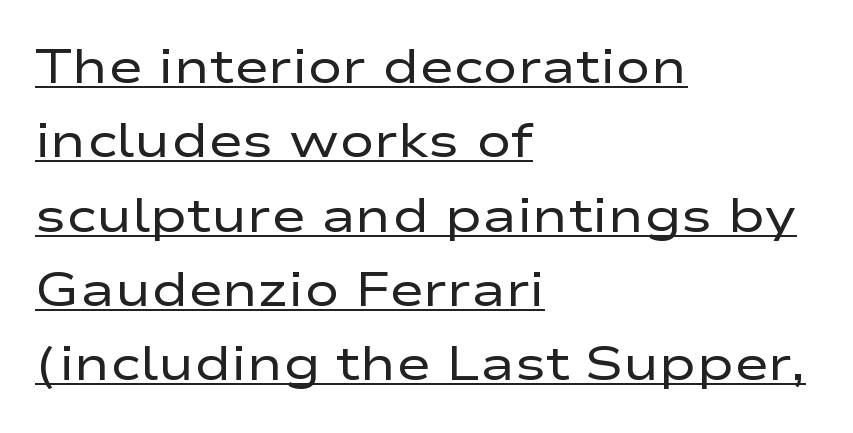
The image shows 47 px regular-weight, wide sans-serif type, upright; set left-aligned, normal line spacing (1.58x), normal letter spacing, underlined; low stroke contrast and a medium x-height.
